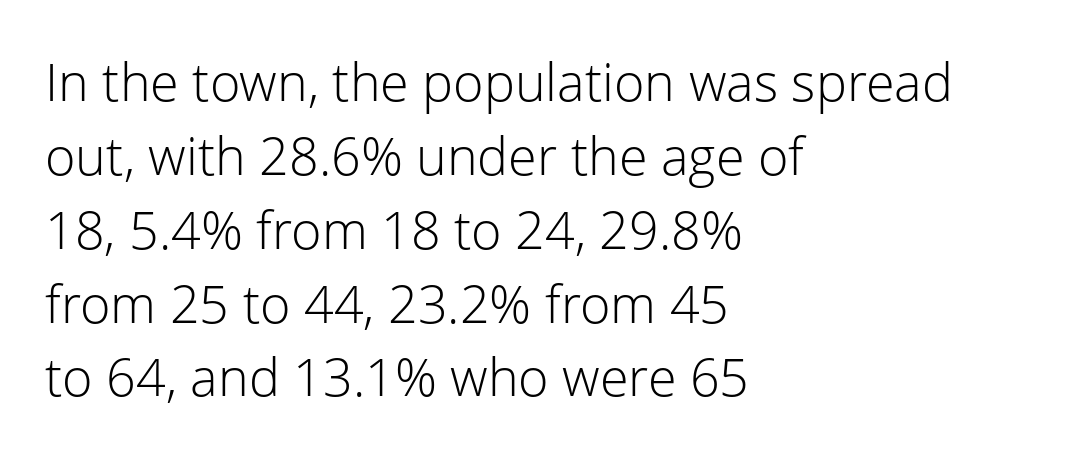
Is this a sans? Yes — the strokes have no serifs. You could not count columns in this text — the font is proportionally spaced. Nothing unusual about the tracking: characters are spaced as the font intends. The leading is moderate, giving the passage an even texture.
